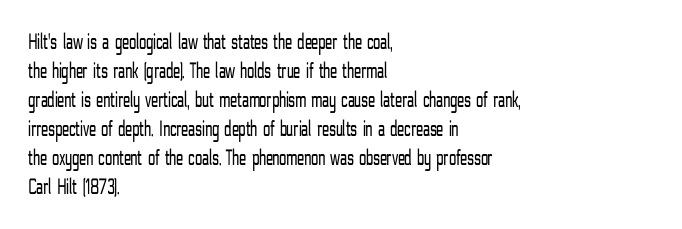
A typesetter would call this zero additional tracking. If you drew a line through each stem, it would be perfectly vertical. This block has exactly the height ordinary leading produces. Teacher's note: observe the even left margin — that is flush-left alignment. The area under the type is left untouched. This is not heavy type; no bold has been used.
